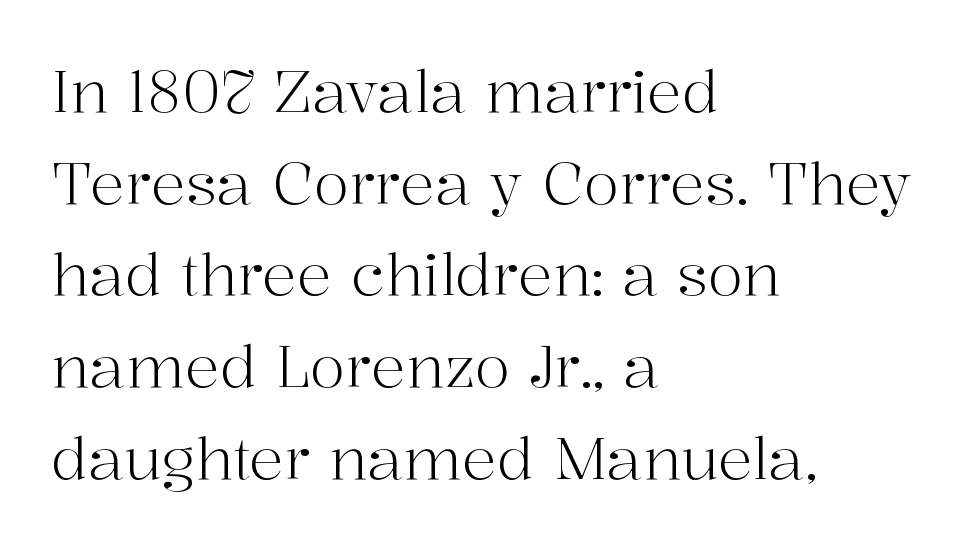
{"serif": "yes", "italic": "no", "bold": "no", "weight": "light", "width": "normal", "stroke_contrast": "high", "x_height": "medium", "monospaced": "no", "underline": "no", "align": "left", "line_spacing": "normal", "line_spacing_ratio": 1.58, "letter_spacing": "normal", "letter_spacing_em": 0.0, "glyph_px": 58}
